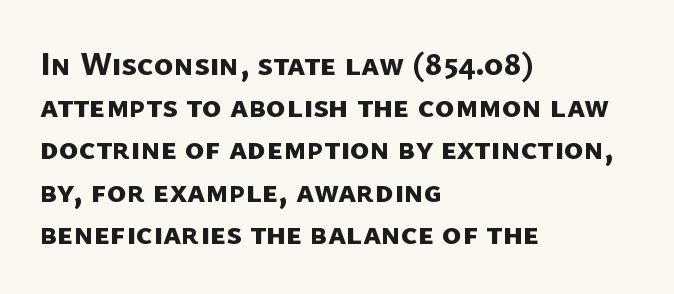
The face used here has the dense, thick strokes of a bold. Between one letter and the next there's only the usual sliver of space. Think of a printed novel: that variable character pitch is what you see here. A typesetter would call this leading conventional body-copy spacing. These lines stack with their left ends in a neat column.
